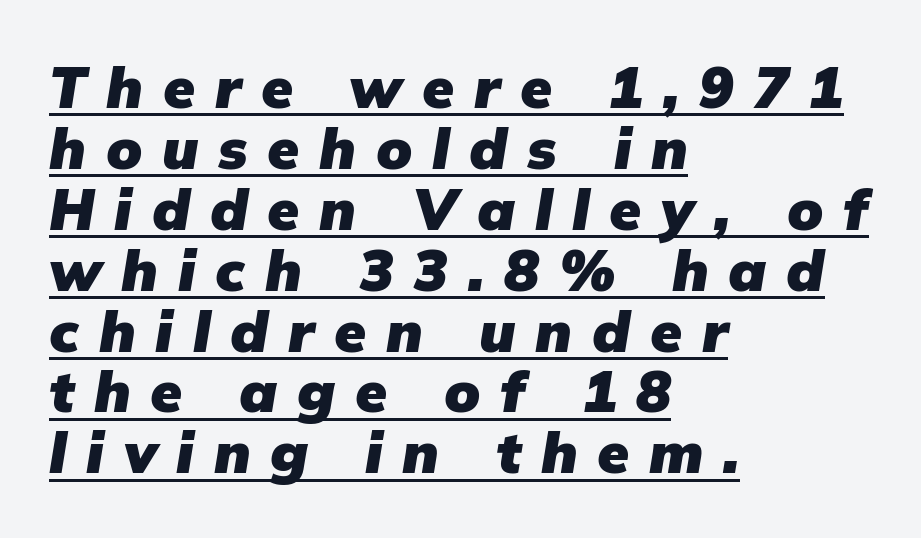
{"italic": "yes", "lean": "right", "slant_degrees": 9, "bold": "yes", "weight": "heavy", "width": "normal", "stroke_contrast": "low", "x_height": "medium", "monospaced": "no", "underline": "yes", "align": "left", "line_spacing": "tight", "line_spacing_ratio": 1.05, "letter_spacing": "wide", "letter_spacing_em": 0.34, "glyph_px": 58}
